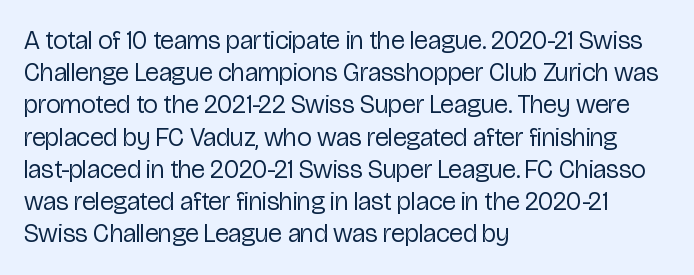
No letter is thick-stroked: the sample isn't bold. The lettering stays uniformly vertical, giving the passage a roman look. This sample uses plain, unmodified letter spacing. These lines stack with their left ends in a neat column. The gap between lines stays unmarked.
